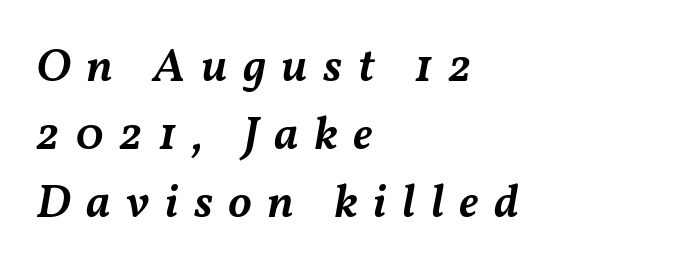
The sample has been set in demibold, a notch under bold. Evenly set lines give the paragraph a standard silhouette. Compared with typical body copy, the letter spacing here is much looser. Underlining? Definitely not there.
